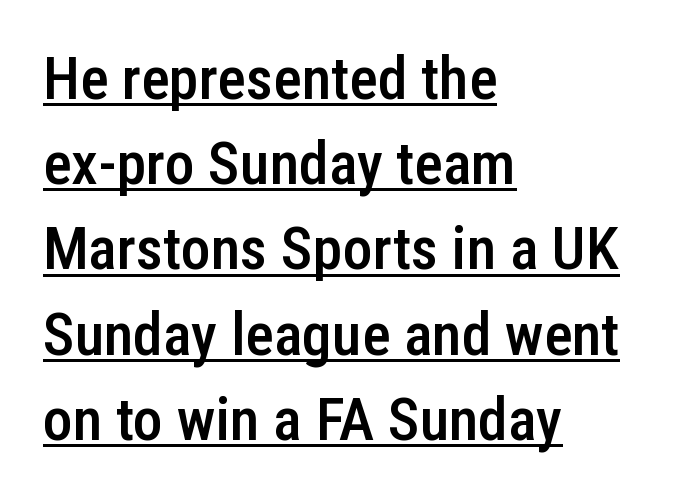
Q: Is the text bold? A: Semi-bold.
Q: Is the text italic (slanted)? A: No, it is upright.
Q: Is the typeface a serif or a sans-serif typeface? A: Sans-serif.
Q: Is the text underlined? A: Yes.
Q: How is the paragraph aligned? A: Left-aligned.
Q: Is the spacing between letters normal or unusually wide? A: Normal.
Q: Is the spacing between lines tight, normal or loose? A: Normal.
Q: Width (condensed, normal, or wide)? A: Condensed.
Q: Stroke contrast? A: Low.
Q: x-height? A: Medium.
Q: Monospaced? A: No.
